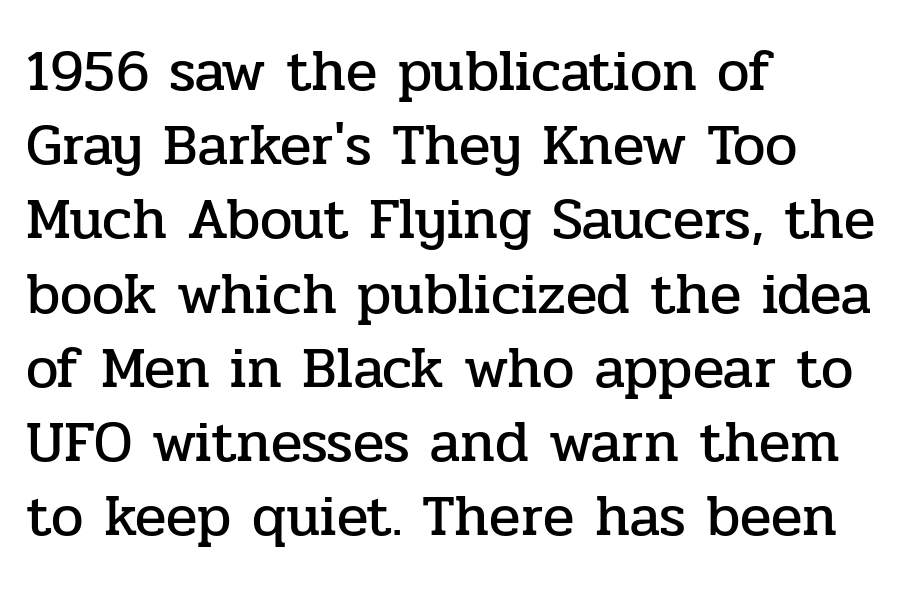
Q: Is the text italic (slanted)? A: No, it is upright.
Q: Is the typeface a serif or a sans-serif typeface? A: Serif.
Q: Is the text underlined? A: No.
Q: How is the paragraph aligned? A: Left-aligned.
Q: Is the spacing between letters normal or unusually wide? A: Normal.
Q: Is the spacing between lines tight, normal or loose? A: Normal.
Q: Width (condensed, normal, or wide)? A: Normal.
Q: Stroke contrast? A: Low.
Q: x-height? A: Medium.
Q: Monospaced? A: No.
